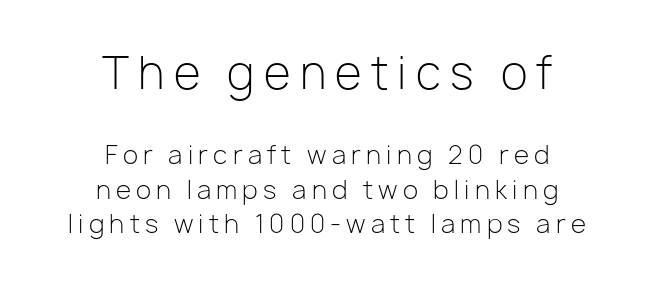
Q: Is the text bold? A: No.
Q: Is the text italic (slanted)? A: No, it is upright.
Q: Is the typeface a serif or a sans-serif typeface? A: Sans-serif.
Q: Is the text underlined? A: No.
Q: How is the paragraph aligned? A: Centered.
Q: Is the spacing between letters normal or unusually wide? A: Unusually wide.
Q: Is the spacing between lines tight, normal or loose? A: Normal.
Q: Which block of text is set in a larger size, the first (top) or the second (bottom)? A: The first (top) one.
Q: Width (condensed, normal, or wide)? A: Normal.
Q: Stroke contrast? A: Low.
Q: x-height? A: Medium.
Q: Monospaced? A: No.
